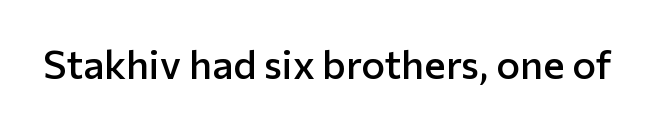
{"serif": "no", "italic": "no", "bold": "semi", "weight": "semibold", "width": "normal", "stroke_contrast": "low", "x_height": "medium", "monospaced": "no", "underline": "no", "letter_spacing": "normal", "letter_spacing_em": 0.0, "glyph_px": 40}
